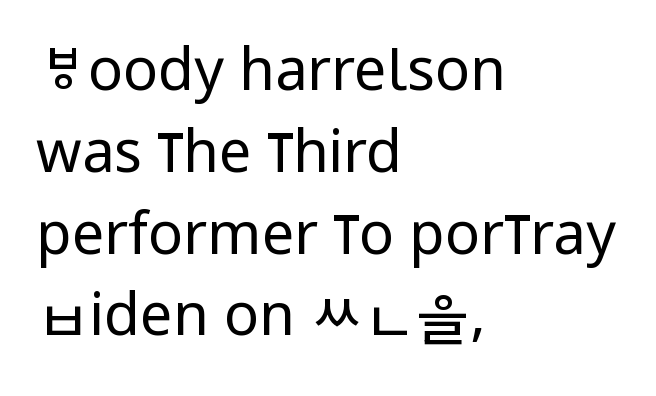
The image shows 58 px regular-weight, condensed sans-serif type, upright; set left-aligned, normal line spacing (1.41x), normal letter spacing, not underlined; low stroke contrast and a large x-height.
